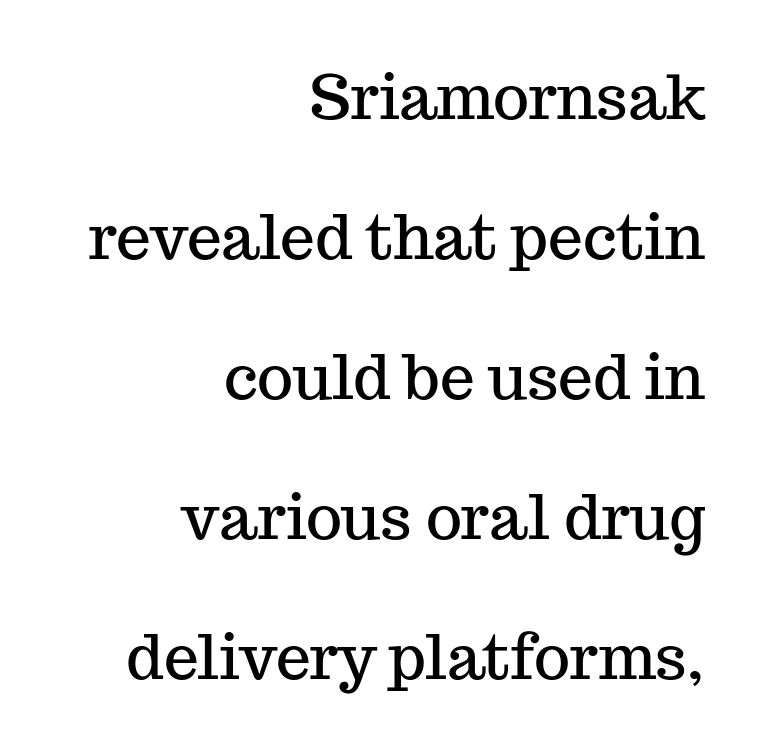
The image shows 62 px serif type, upright; set right-aligned, loose line spacing (2.26x), normal letter spacing, not underlined; medium stroke contrast and a medium x-height.
